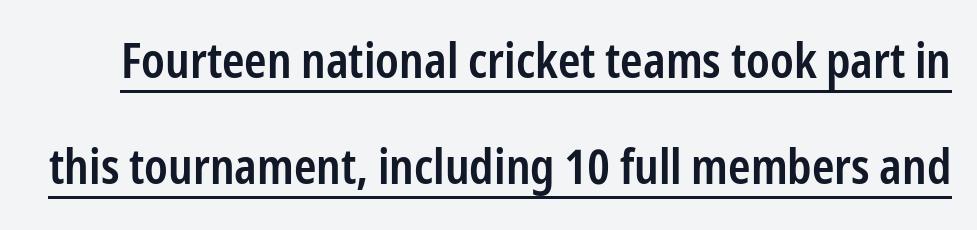
Q: Is the text bold? A: Semi-bold.
Q: Is the text italic (slanted)? A: No, it is upright.
Q: Is the typeface a serif or a sans-serif typeface? A: Sans-serif.
Q: Is the text underlined? A: Yes.
Q: Is the spacing between letters normal or unusually wide? A: Normal.
Q: Is the spacing between lines tight, normal or loose? A: Loose.
Q: Width (condensed, normal, or wide)? A: Condensed.
Q: Stroke contrast? A: Low.
Q: x-height? A: Medium.
Q: Monospaced? A: No.
